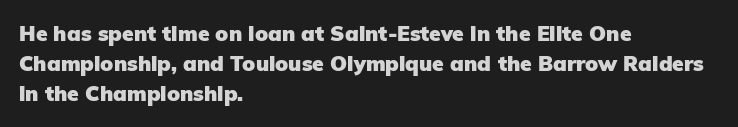
Q: Is the text bold? A: Yes.
Q: Is the text italic (slanted)? A: No, it is upright.
Q: Is the text underlined? A: No.
Q: How is the paragraph aligned? A: Left-aligned.
Q: Is the spacing between letters normal or unusually wide? A: Normal.
Q: Is the spacing between lines tight, normal or loose? A: Normal.
